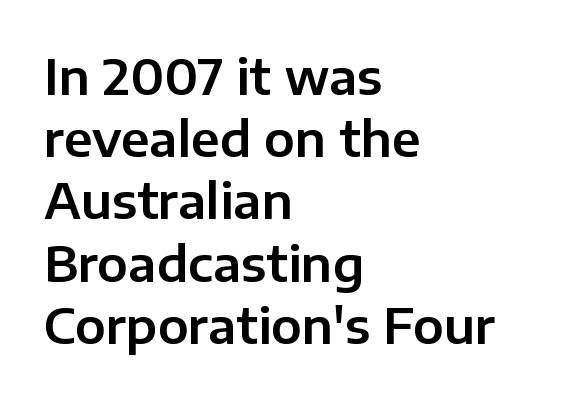
A typesetter would call this proportional, since set widths differ per character. Is the block centered? No — it sits flush against the left margin. In terms of letterform style, serifs are entirely absent. Interline gaps are of average width in this sample. Honestly, there is no underline to notice here at all. This is roman type, the default non-slanted kind.
